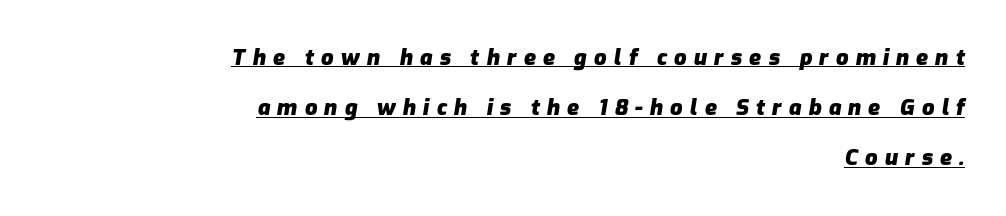
Q: Is the text bold? A: Yes.
Q: Is the text italic (slanted)? A: Yes, it leans right by about 9 degrees.
Q: Is the text underlined? A: Yes.
Q: How is the paragraph aligned? A: Right-aligned.
Q: Is the spacing between letters normal or unusually wide? A: Unusually wide.
Q: Is the spacing between lines tight, normal or loose? A: Loose.
